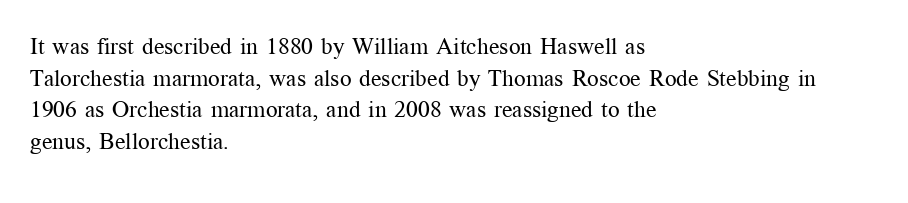
{"italic": "no", "bold": "no", "underline": "no", "align": "left", "line_spacing": "normal", "line_spacing_ratio": 1.37, "letter_spacing": "normal", "letter_spacing_em": 0.0, "glyph_px": 23}
